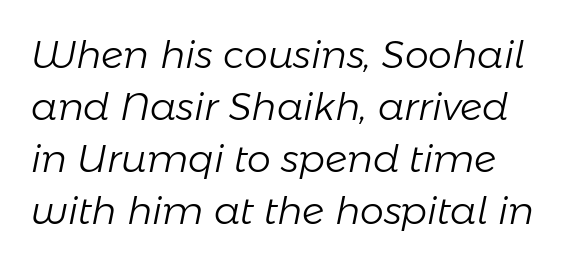
Q: Is the text bold? A: No.
Q: Is the text italic (slanted)? A: Yes, it leans right by about 11 degrees.
Q: Is the text underlined? A: No.
Q: Is the spacing between letters normal or unusually wide? A: Normal.
Q: Is the spacing between lines tight, normal or loose? A: Normal.
Q: Width (condensed, normal, or wide)? A: Normal.
Q: Stroke contrast? A: Low.
Q: x-height? A: Medium.
Q: Monospaced? A: No.
